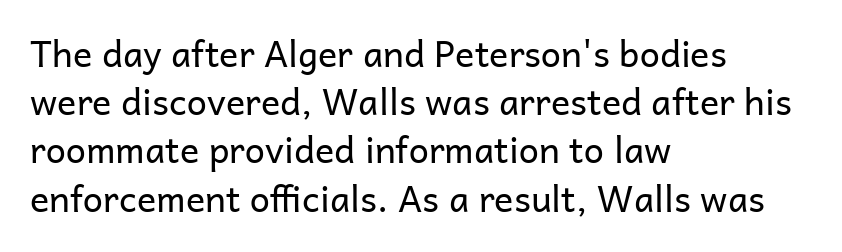
Q: Is the text bold? A: No.
Q: Is the text italic (slanted)? A: No, it is upright.
Q: Is the typeface a serif or a sans-serif typeface? A: Sans-serif.
Q: Is the text underlined? A: No.
Q: How is the paragraph aligned? A: Left-aligned.
Q: Is the spacing between letters normal or unusually wide? A: Normal.
Q: Is the spacing between lines tight, normal or loose? A: Normal.
Q: Width (condensed, normal, or wide)? A: Normal.
Q: Stroke contrast? A: Low.
Q: x-height? A: Medium.
Q: Monospaced? A: No.
